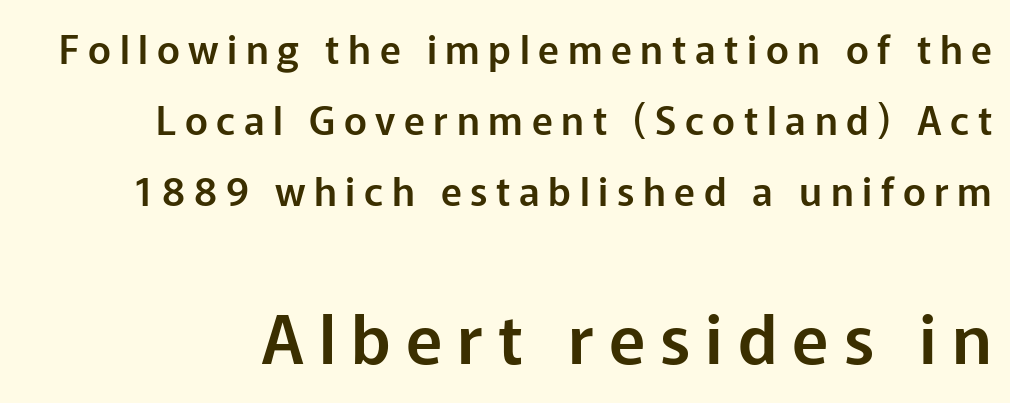
Q: Is the text italic (slanted)? A: No, it is upright.
Q: Is the typeface a serif or a sans-serif typeface? A: Sans-serif.
Q: Is the text underlined? A: No.
Q: Is the spacing between letters normal or unusually wide? A: Unusually wide.
Q: Which block of text is set in a larger size, the first (top) or the second (bottom)? A: The second (bottom) one.
Q: Width (condensed, normal, or wide)? A: Normal.
Q: Stroke contrast? A: Low.
Q: x-height? A: Medium.
Q: Monospaced? A: No.
